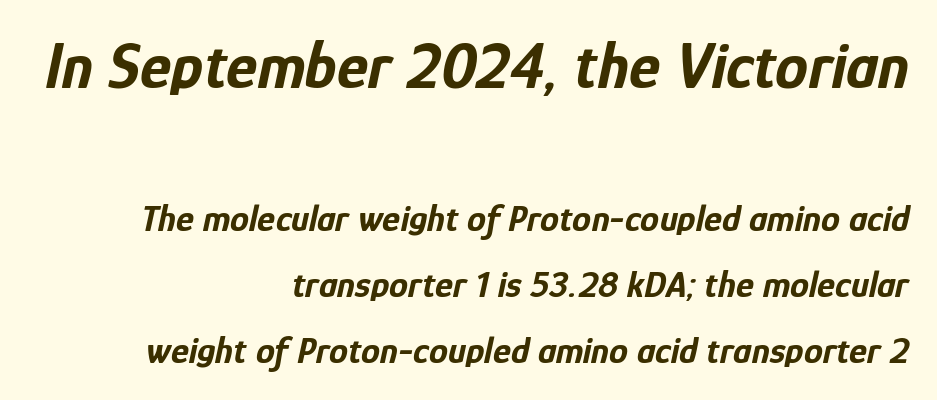
Q: Is the text bold? A: Yes.
Q: Is the text italic (slanted)? A: Yes, it leans right by about 12 degrees.
Q: Is the text underlined? A: No.
Q: How is the paragraph aligned? A: Right-aligned.
Q: Is the spacing between letters normal or unusually wide? A: Normal.
Q: Which block of text is set in a larger size, the first (top) or the second (bottom)? A: The first (top) one.
Q: Width (condensed, normal, or wide)? A: Condensed.
Q: Stroke contrast? A: Low.
Q: x-height? A: Medium.
Q: Monospaced? A: No.
